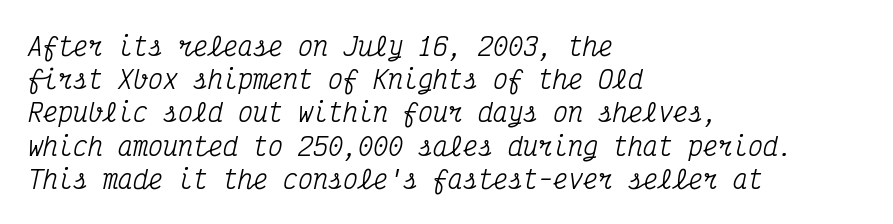
The image shows 25 px text type, italic (leaning right); set left-aligned, normal line spacing (1.33x), normal letter spacing, not underlined.
